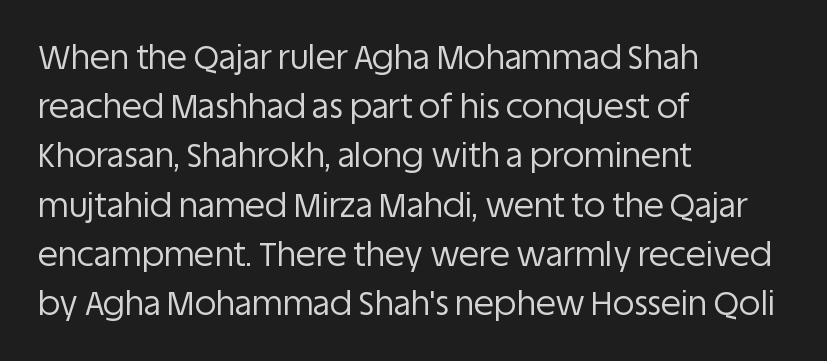
The type sits square on the baseline with zero lean. The letterforms sit at book weight or below. A typesetter would call this zero additional tracking. Letterform terminals end flat and unadorned throughout the passage. Is the block centered? No — it sits flush against the left margin. The rendering uses a moderate line-height, typical for paragraphs.
